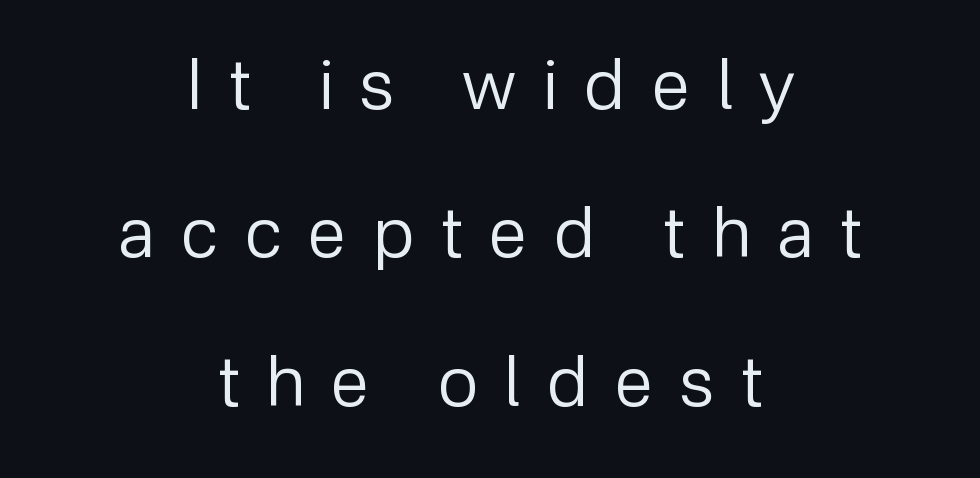
{"serif": "no", "italic": "no", "bold": "no", "weight": "regular", "width": "normal", "stroke_contrast": "low", "x_height": "medium", "monospaced": "no", "underline": "no", "align": "center", "line_spacing": "loose", "line_spacing_ratio": 2.12, "letter_spacing": "wide", "letter_spacing_em": 0.38, "glyph_px": 70}
